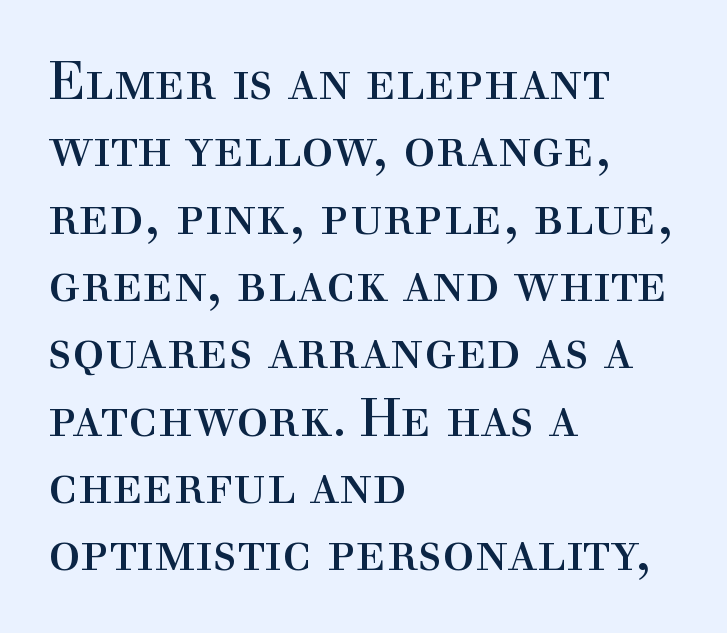
Q: Is the text bold? A: No.
Q: Is the text italic (slanted)? A: No, it is upright.
Q: Is the typeface a serif or a sans-serif typeface? A: Serif.
Q: Is the text underlined? A: No.
Q: How is the paragraph aligned? A: Left-aligned.
Q: Is the spacing between letters normal or unusually wide? A: Normal.
Q: Is the spacing between lines tight, normal or loose? A: Normal.
Q: Width (condensed, normal, or wide)? A: Normal.
Q: x-height? A: Medium.
Q: Monospaced? A: No.
